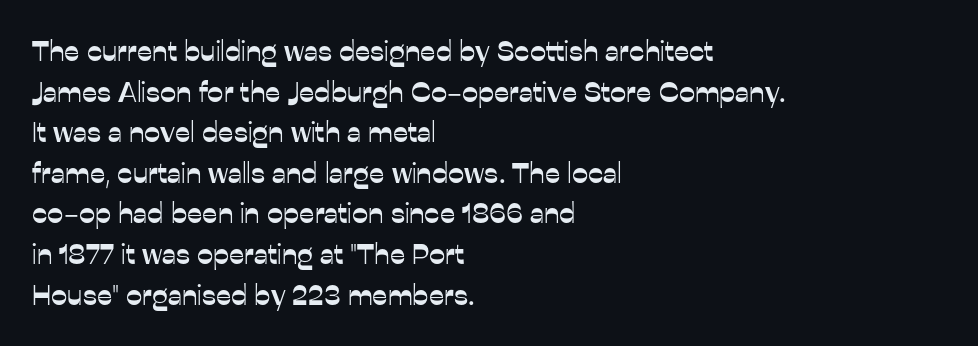
{"serif": "no", "italic": "no", "width": "normal", "stroke_contrast": "low", "x_height": "medium", "monospaced": "no", "underline": "no", "align": "left", "line_spacing": "normal", "line_spacing_ratio": 1.4, "letter_spacing": "normal", "letter_spacing_em": 0.0, "glyph_px": 29}
